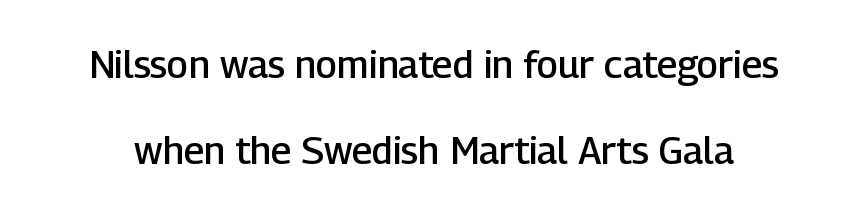
These lines were composed using upright roman letters. Each glyph is drawn with semibold strokes, heavier than normal yet not fully bold. Stroke terminals: plain, sans-serif. The rendering uses natural spacing where letterforms have individual widths. In terms of letterspacing, this is plain default setting.
